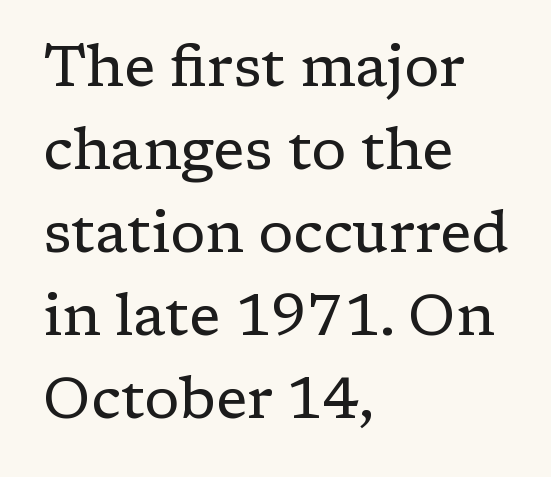
Q: Is the text bold? A: No.
Q: Is the text italic (slanted)? A: No, it is upright.
Q: Is the typeface a serif or a sans-serif typeface? A: Serif.
Q: Is the text underlined? A: No.
Q: How is the paragraph aligned? A: Left-aligned.
Q: Is the spacing between letters normal or unusually wide? A: Normal.
Q: Is the spacing between lines tight, normal or loose? A: Normal.
Q: Width (condensed, normal, or wide)? A: Normal.
Q: Stroke contrast? A: Low.
Q: x-height? A: Medium.
Q: Monospaced? A: No.
